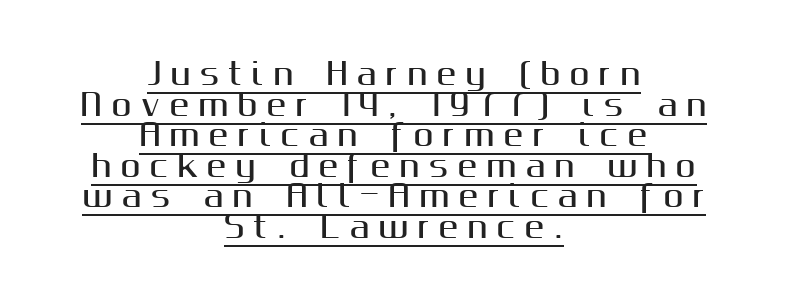
{"serif": "no", "italic": "no", "width": "normal", "stroke_contrast": "medium", "x_height": "medium", "monospaced": "no", "underline": "yes", "align": "center", "line_spacing": "tight", "line_spacing_ratio": 1.02, "letter_spacing": "wide", "letter_spacing_em": 0.3, "glyph_px": 30}
